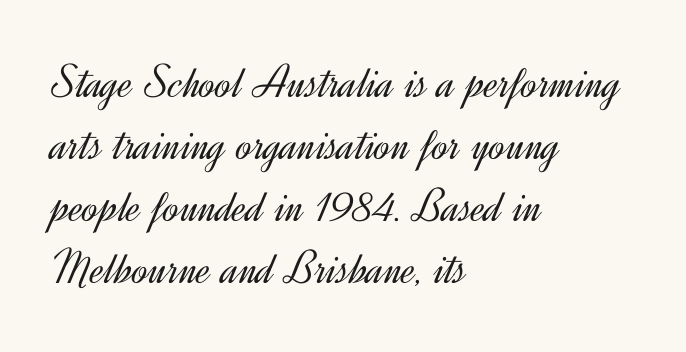
The image shows 48 px light sans-serif type; set left-aligned, normal line spacing (1.29x), normal letter spacing, not underlined; a small x-height.
